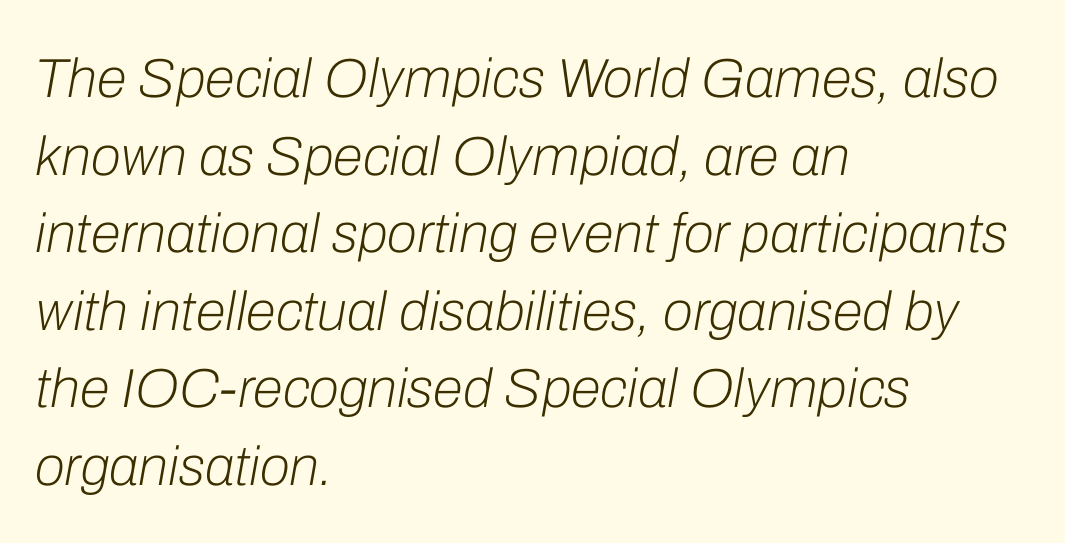
No extra tracking has been applied to these lines. Leading matches the norm, producing a regular column. Rule under the text: the space is simply empty. Leftover space on each line is placed entirely after the last word. You can tell it's italic because the verticals aren't actually vertical. The letters advance in unequal steps, a hallmark of proportional type.
